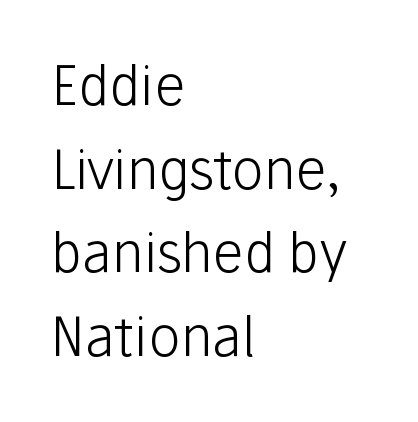
The image shows 54 px light sans-serif type, upright; set left-aligned, normal line spacing (1.55x), normal letter spacing, not underlined; low stroke contrast and a medium x-height.
